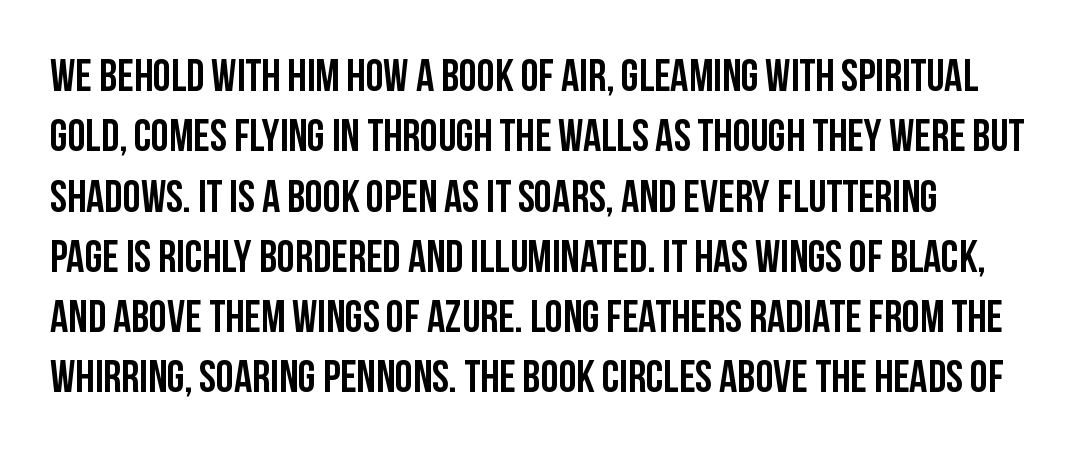
Words float on clear page, feet unadorned. Serif or sans? Sans — the stroke terminals are bare. Each letter keeps its own natural width here, so spacing adapts to shape. Italic? Not at all — the glyphs are vertical.
